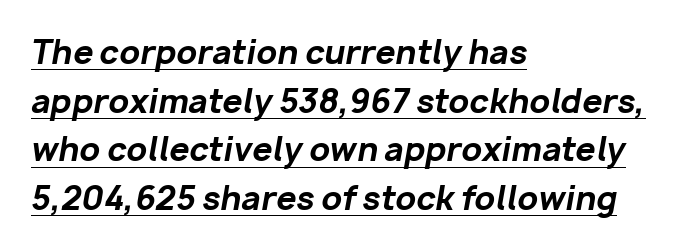
Q: Is the text bold? A: Yes.
Q: Is the text italic (slanted)? A: Yes, it leans right by about 10 degrees.
Q: Is the text underlined? A: Yes.
Q: How is the paragraph aligned? A: Left-aligned.
Q: Is the spacing between letters normal or unusually wide? A: Normal.
Q: Is the spacing between lines tight, normal or loose? A: Normal.
Q: Width (condensed, normal, or wide)? A: Normal.
Q: Stroke contrast? A: Low.
Q: x-height? A: Medium.
Q: Monospaced? A: No.
